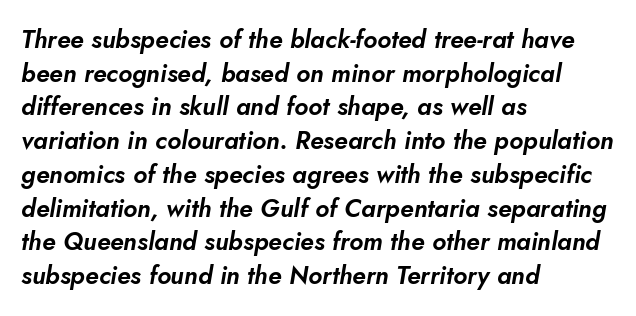
{"italic": "yes", "lean": "right", "slant_degrees": 5, "underline": "no", "align": "left", "line_spacing": "normal", "line_spacing_ratio": 1.35, "letter_spacing": "normal", "letter_spacing_em": 0.0, "glyph_px": 25}
